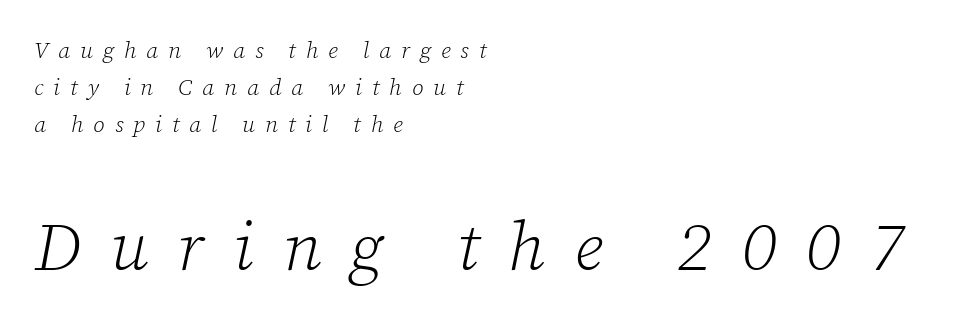
No word sits above an underline. The characters are drawn with everyday or finer stroke widths. In CSS terms this would be text-align: left. Two sizes are in play, and the larger belongs to the second block.
